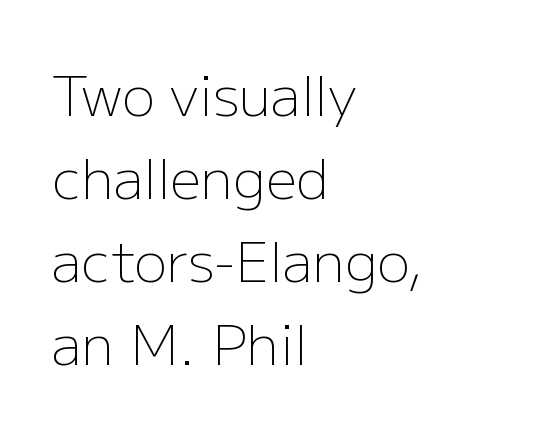
Q: Is the text bold? A: No.
Q: Is the text italic (slanted)? A: No, it is upright.
Q: Is the typeface a serif or a sans-serif typeface? A: Sans-serif.
Q: Is the text underlined? A: No.
Q: How is the paragraph aligned? A: Left-aligned.
Q: Is the spacing between letters normal or unusually wide? A: Normal.
Q: Is the spacing between lines tight, normal or loose? A: Normal.
Q: Width (condensed, normal, or wide)? A: Normal.
Q: Stroke contrast? A: Low.
Q: x-height? A: Medium.
Q: Monospaced? A: No.
